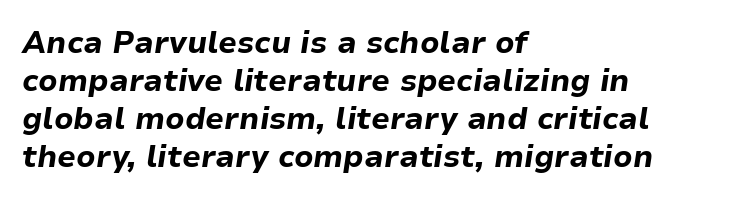
Q: Is the text bold? A: Yes.
Q: Is the text italic (slanted)? A: Yes, it leans right by about 9 degrees.
Q: Is the text underlined? A: No.
Q: How is the paragraph aligned? A: Left-aligned.
Q: Is the spacing between letters normal or unusually wide? A: Normal.
Q: Is the spacing between lines tight, normal or loose? A: Normal.
Q: Width (condensed, normal, or wide)? A: Normal.
Q: Stroke contrast? A: Low.
Q: x-height? A: Medium.
Q: Monospaced? A: No.
